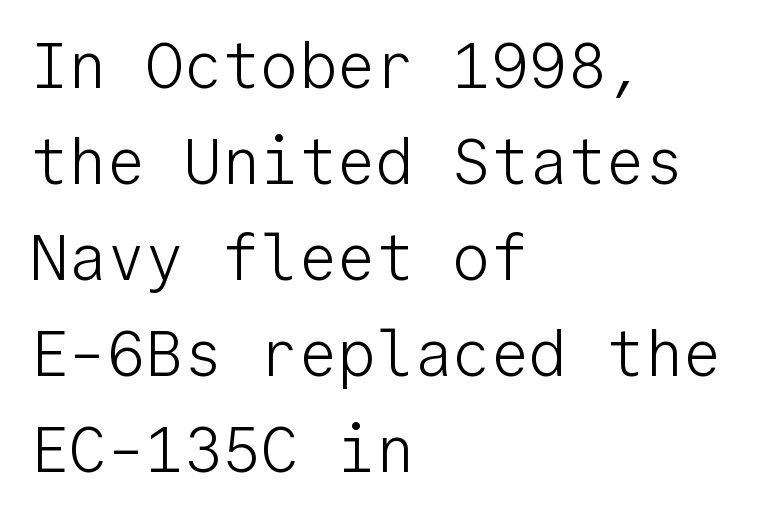
The image shows 64 px light sans-serif type, upright, monospaced; set left-aligned, normal line spacing (1.5x), normal letter spacing, not underlined; low stroke contrast and a medium x-height.
